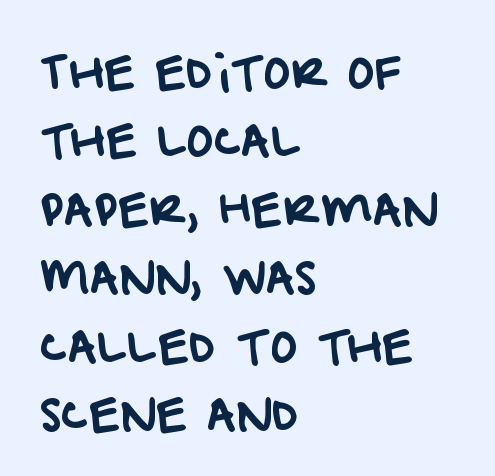
Q: Is the typeface a serif or a sans-serif typeface? A: Sans-serif.
Q: Is the text underlined? A: No.
Q: How is the paragraph aligned? A: Left-aligned.
Q: Is the spacing between letters normal or unusually wide? A: Normal.
Q: Is the spacing between lines tight, normal or loose? A: Normal.
Q: Width (condensed, normal, or wide)? A: Normal.
Q: Stroke contrast? A: Low.
Q: x-height? A: Large.
Q: Monospaced? A: No.
